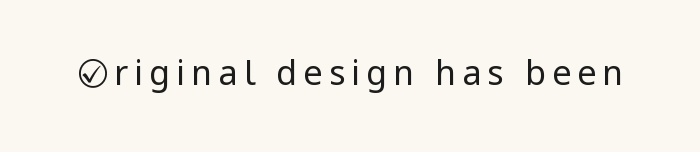
Designer's note — italics off, roman on. Here the designer chose a conventional face with non-uniform glyph widths. The strip under each line holds only bare page. The rendering shows plain stroke endings on the letterforms — a sans-serif design. Ink coverage per letter is moderate at most.
